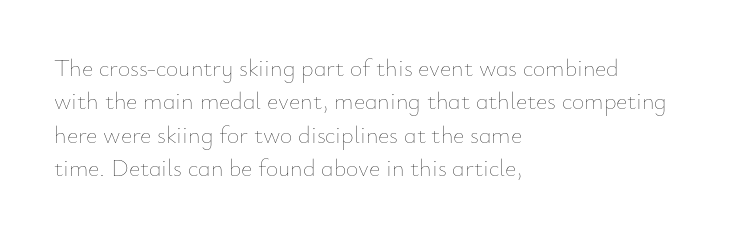
The letterforms sit at book weight or below. Posture: straight, roman, zero tilt. Tracking value appears to be zero — textbook default spacing. The passage shown stacks its lines at a standard gap. Is the block centered? No — it sits flush against the left margin. The foot of each line stays bare and open.
